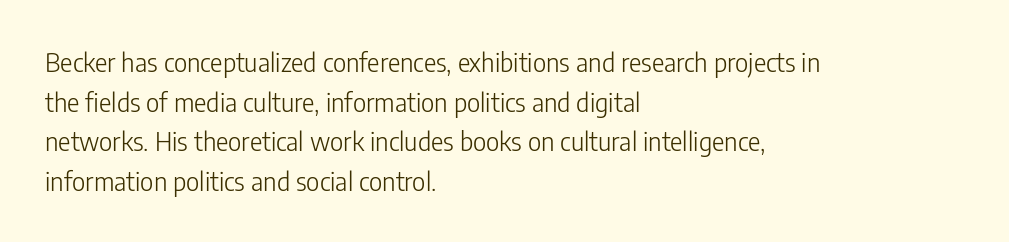
{"italic": "no", "bold": "no", "underline": "no", "align": "left", "line_spacing": "normal", "line_spacing_ratio": 1.52, "letter_spacing": "normal", "letter_spacing_em": 0.0, "glyph_px": 26}
